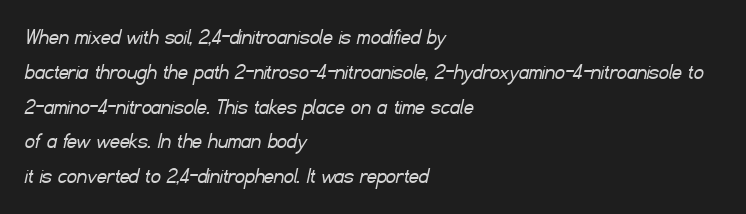
The rendering uses a moderate line-height, typical for paragraphs. These lines stack with their left ends in a neat column. Letter spacing: default. The cut favours lightness, reaching ordinary text weight at its darkest. Letters rest on an invisible, unmarked baseline.
